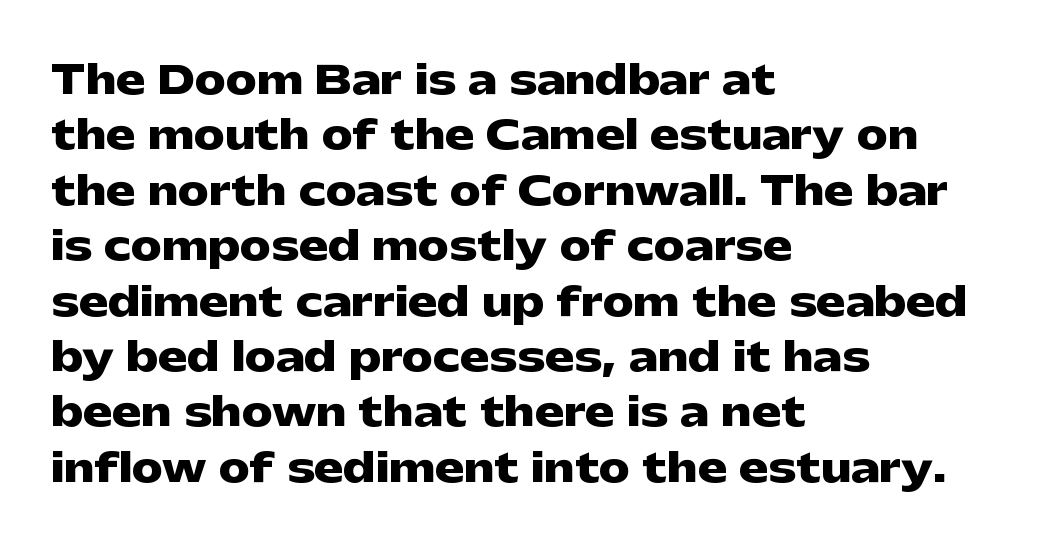
{"serif": "no", "italic": "no", "bold": "yes", "weight": "heavy", "width": "wide", "stroke_contrast": "low", "x_height": "medium", "monospaced": "no", "underline": "no", "align": "left", "line_spacing": "normal", "line_spacing_ratio": 1.42, "letter_spacing": "normal", "letter_spacing_em": 0.0, "glyph_px": 39}
